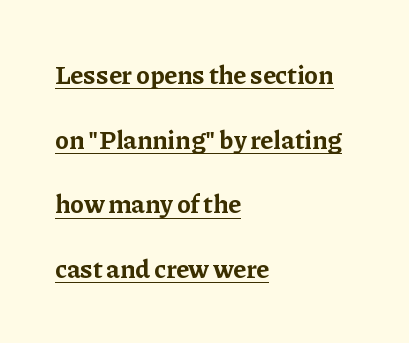
{"italic": "no", "bold": "yes", "underline": "yes", "align": "left", "line_spacing": "loose", "line_spacing_ratio": 2.49, "letter_spacing": "normal", "letter_spacing_em": 0.0, "glyph_px": 26}
